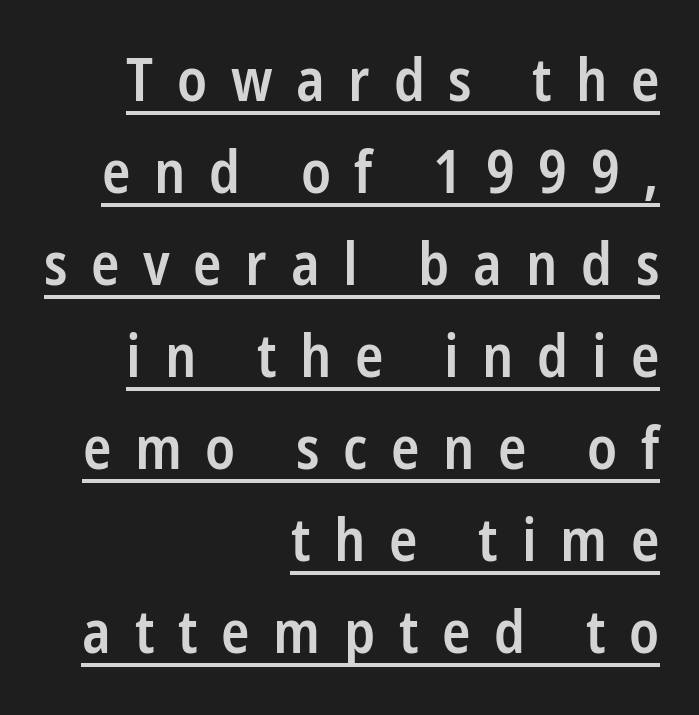
{"serif": "no", "italic": "no", "bold": "semi", "weight": "semibold", "width": "condensed", "stroke_contrast": "low", "x_height": "medium", "monospaced": "no", "underline": "yes", "align": "right", "line_spacing": "normal", "line_spacing_ratio": 1.56, "letter_spacing": "wide", "letter_spacing_em": 0.4, "glyph_px": 59}
